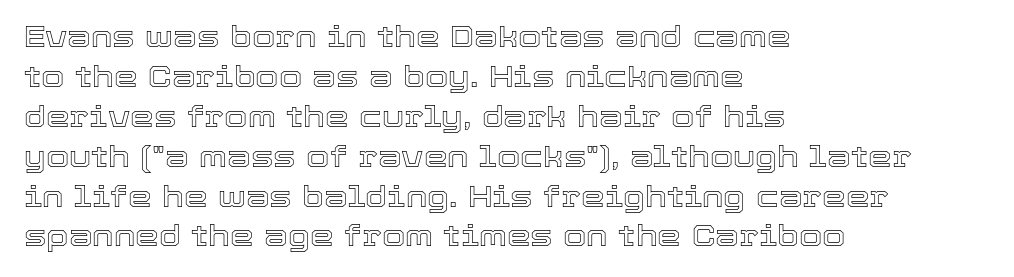
Q: Is the text italic (slanted)? A: No, it is upright.
Q: Is the text underlined? A: No.
Q: How is the paragraph aligned? A: Left-aligned.
Q: Is the spacing between letters normal or unusually wide? A: Normal.
Q: Is the spacing between lines tight, normal or loose? A: Normal.
Q: Width (condensed, normal, or wide)? A: Normal.
Q: x-height? A: Medium.
Q: Monospaced? A: No.
